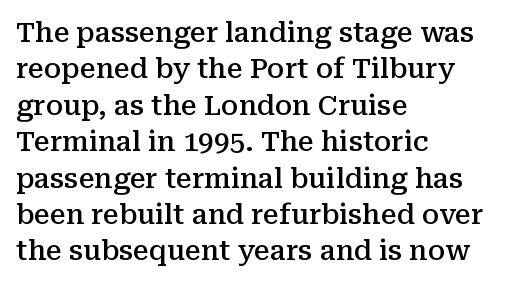
The image shows 28 px semibold serif type, upright; set left-aligned, normal line spacing (1.3x), normal letter spacing, not underlined; medium stroke contrast and a medium x-height.
